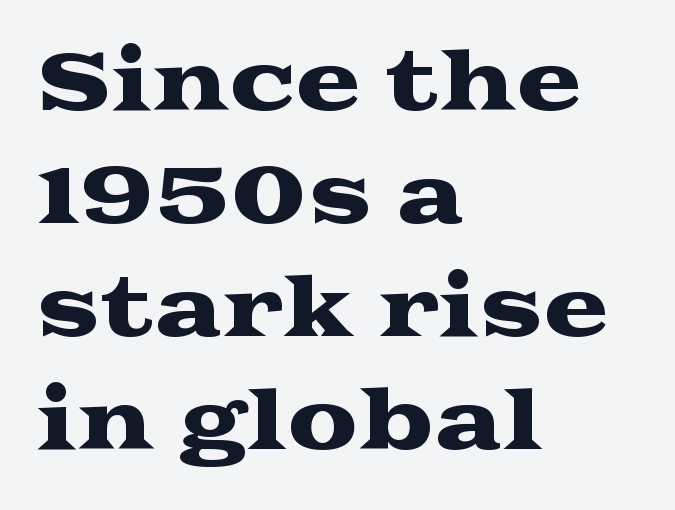
The image shows 79 px wide serif type, upright; set left-aligned, normal line spacing (1.43x), normal letter spacing, not underlined; medium stroke contrast and a medium x-height.
